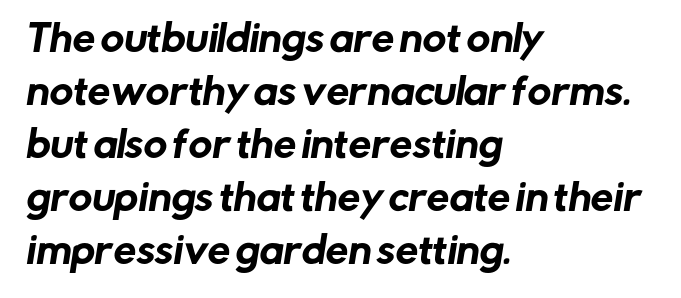
Here the designer chose a conventional face with non-uniform glyph widths. This sample is left-justified, so line endings fall wherever the words run out. Does the leading feel generous? No, just average. Compared with typical body copy, the letter spacing here is the same. The foot of each line stays bare and open.
